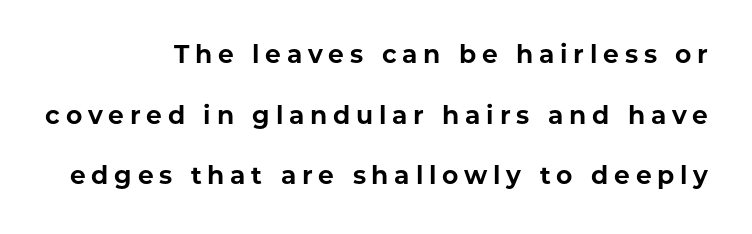
These lines carry a lot of weight — the face is fully bold. Quick note: not italic, upright. The zone under the glyphs is completely vacant. What's the leading like? Stretched, with rows far apart. Reading down the block, your eye finds every line finishing at a fixed right position.
